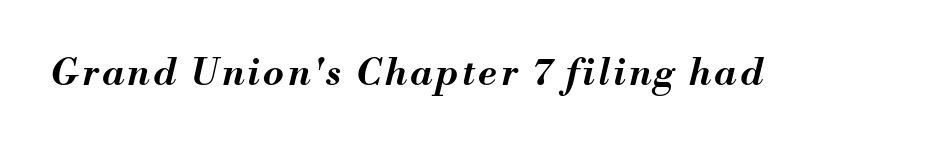
The image shows 37 px bold type, italic (leaning right); set not underlined; medium stroke contrast and a small x-height.
